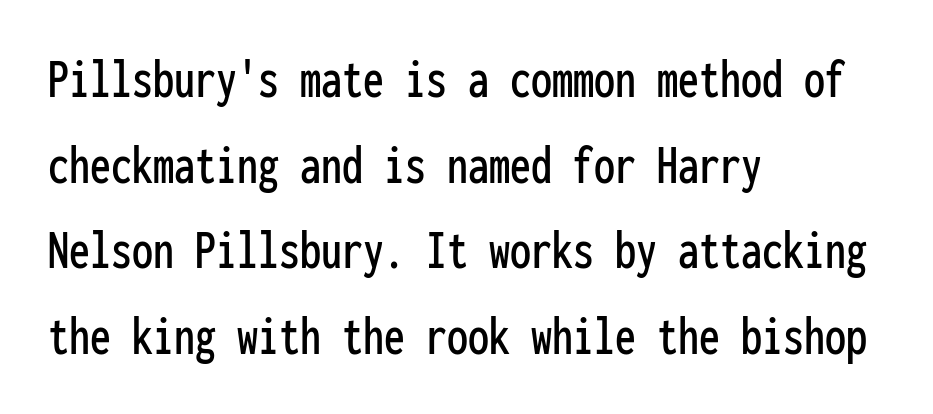
{"serif": "no", "italic": "no", "width": "condensed", "stroke_contrast": "low", "x_height": "medium", "monospaced": "yes", "underline": "no", "align": "left", "line_spacing": "normal", "line_spacing_ratio": 1.53, "letter_spacing": "normal", "letter_spacing_em": 0.0, "glyph_px": 56}
